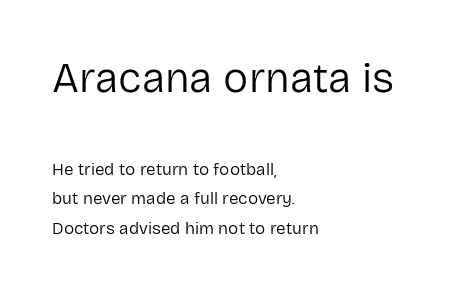
{"serif": "no", "italic": "no", "bold": "no", "weight": "regular", "width": "normal", "stroke_contrast": "low", "x_height": "medium", "monospaced": "no", "underline": "no", "align": "left", "line_spacing_ratio": 1.74, "letter_spacing": "normal", "letter_spacing_em": 0.0, "larger_block": "first", "size_ratio": 2.47, "glyph_px": 42}
